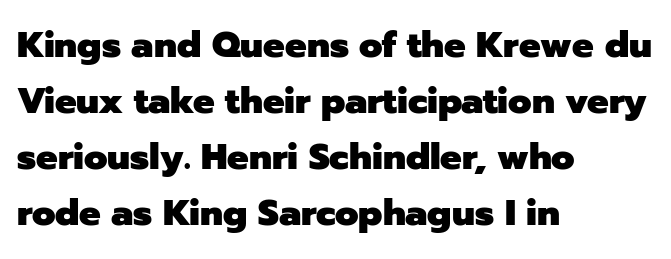
The image shows 36 px heavy sans-serif type, upright; set left-aligned, normal line spacing (1.56x), normal letter spacing, not underlined; low stroke contrast and a medium x-height.
